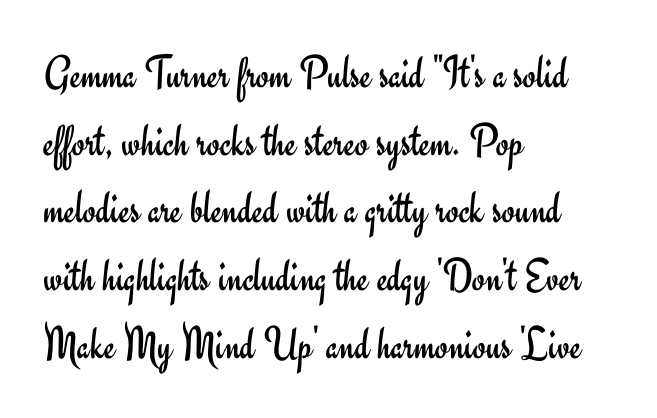
{"serif": "no", "bold": "no", "weight": "regular", "width": "normal", "stroke_contrast": "low", "x_height": "small", "monospaced": "no", "underline": "no", "align": "left", "line_spacing": "normal", "line_spacing_ratio": 1.44, "letter_spacing": "normal", "letter_spacing_em": 0.0, "glyph_px": 47}
